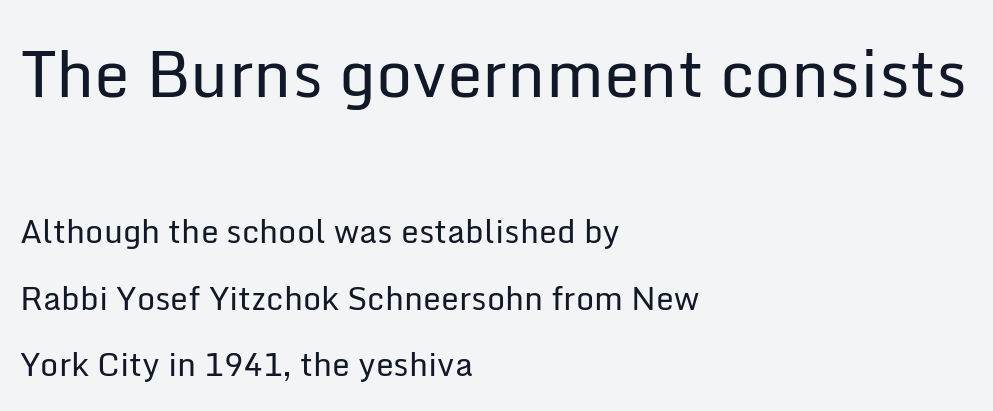
The image shows 64 px regular-weight sans-serif type, upright; set left-aligned, loose line spacing (2.08x), normal letter spacing, not underlined; the first (top) block is 2.0x larger; low stroke contrast and a medium x-height.
